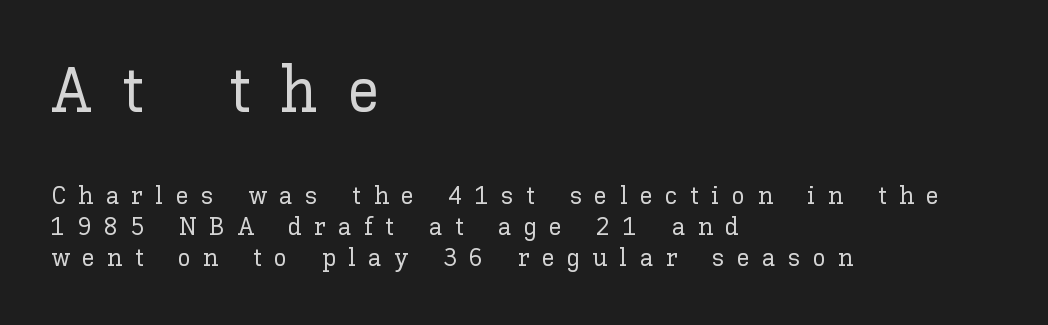
You could not count columns in this text — the font is proportionally spaced. Does the bottom block carry the larger type? No, the top block does. Tall strokes in this sample are plumb rather than angled. The zone under the glyphs is completely vacant.
